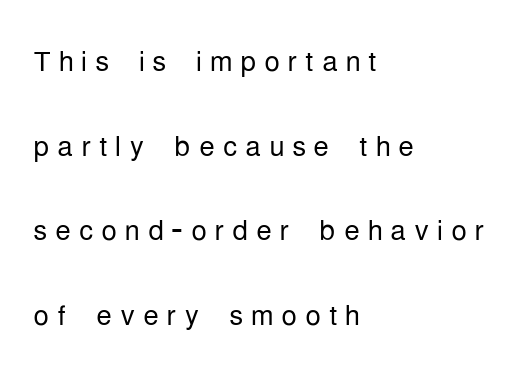
{"serif": "no", "italic": "no", "bold": "no", "weight": "light", "width": "condensed", "stroke_contrast": "low", "x_height": "medium", "monospaced": "no", "underline": "no", "align": "left", "line_spacing": "loose", "line_spacing_ratio": 2.17, "letter_spacing": "wide", "letter_spacing_em": 0.2, "glyph_px": 39}
